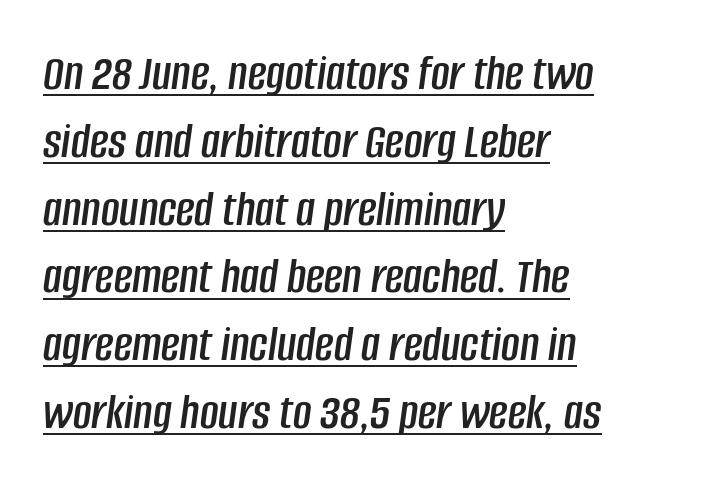
{"italic": "yes", "lean": "right", "slant_degrees": 8, "width": "condensed", "stroke_contrast": "low", "x_height": "large", "monospaced": "no", "underline": "yes", "align": "left", "line_spacing": "normal", "line_spacing_ratio": 1.33, "letter_spacing": "normal", "letter_spacing_em": 0.0, "glyph_px": 51}
